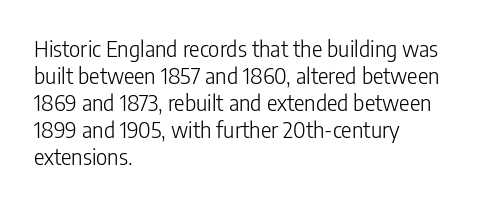
The image shows 22 px text type, upright; set left-aligned, line spacing 1.23x, normal letter spacing, not underlined.
